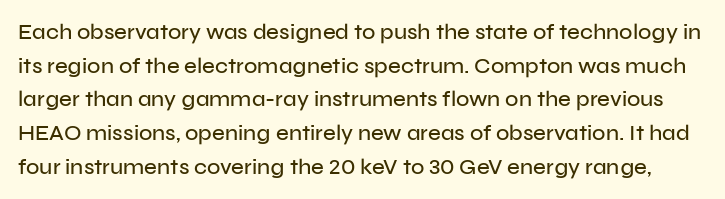
Q: Is the text italic (slanted)? A: No, it is upright.
Q: Is the text underlined? A: No.
Q: Is the spacing between letters normal or unusually wide? A: Normal.
Q: Is the spacing between lines tight, normal or loose? A: Normal.
